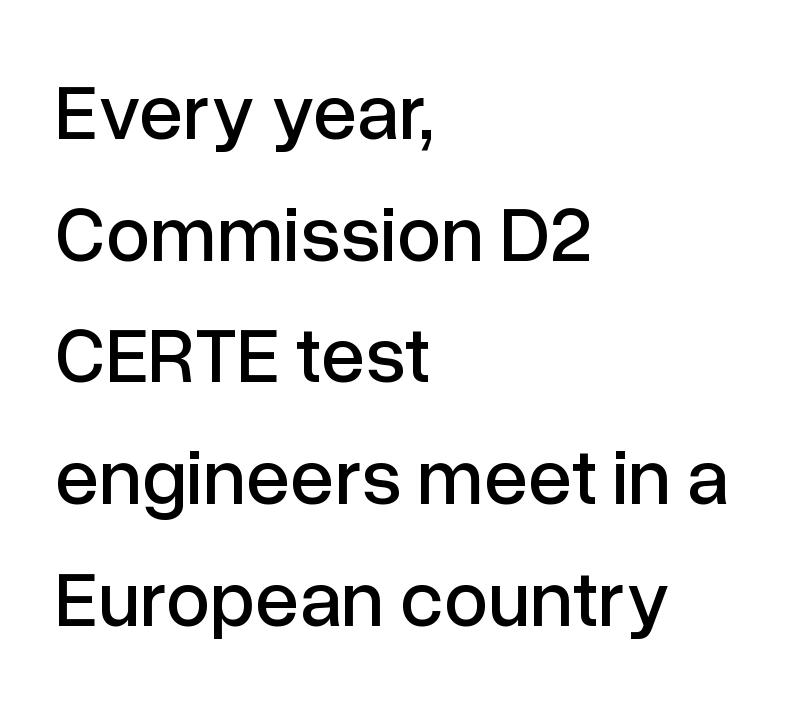
{"serif": "no", "italic": "no", "width": "normal", "stroke_contrast": "low", "x_height": "medium", "monospaced": "no", "underline": "no", "align": "left", "line_spacing": "normal", "line_spacing_ratio": 1.54, "letter_spacing": "normal", "letter_spacing_em": 0.0, "glyph_px": 79}
